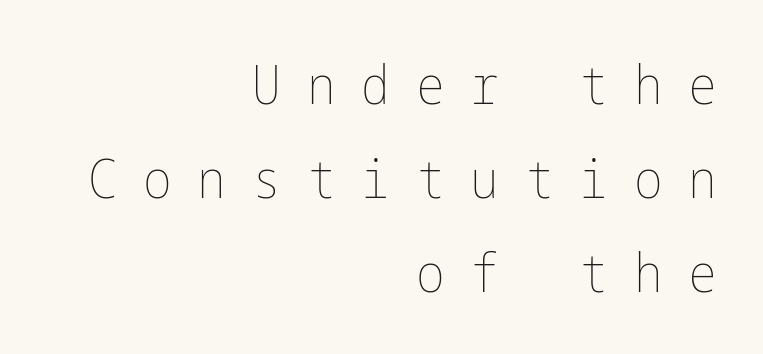
Q: Is the text bold? A: No.
Q: Is the text italic (slanted)? A: No, it is upright.
Q: Is the text underlined? A: No.
Q: How is the paragraph aligned? A: Right-aligned.
Q: Is the spacing between letters normal or unusually wide? A: Unusually wide.
Q: Width (condensed, normal, or wide)? A: Condensed.
Q: Stroke contrast? A: Low.
Q: x-height? A: Medium.
